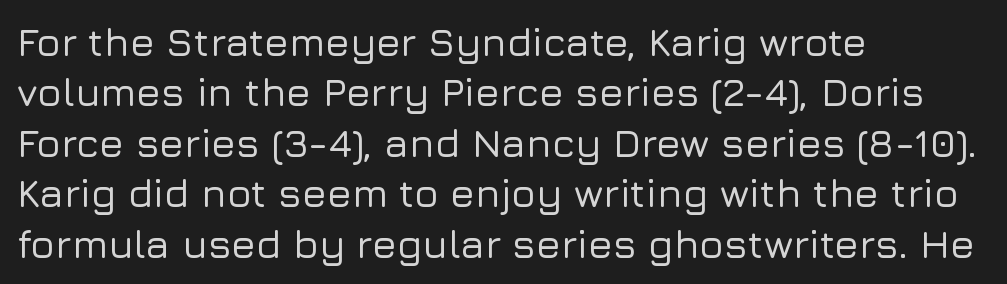
{"serif": "no", "italic": "no", "width": "normal", "stroke_contrast": "low", "x_height": "medium", "monospaced": "no", "underline": "no", "align": "left", "line_spacing": "normal", "line_spacing_ratio": 1.26, "letter_spacing": "normal", "letter_spacing_em": 0.0, "glyph_px": 40}
